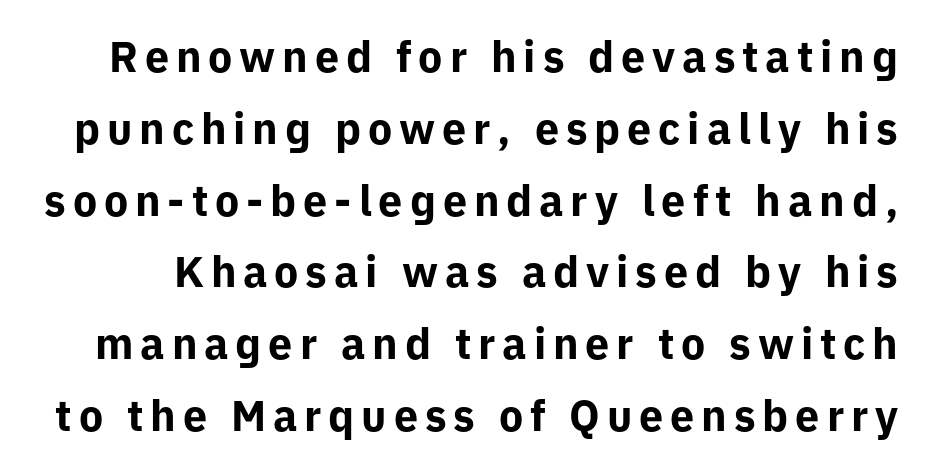
Q: Is the text bold? A: Yes.
Q: Is the text italic (slanted)? A: No, it is upright.
Q: Is the typeface a serif or a sans-serif typeface? A: Sans-serif.
Q: Is the text underlined? A: No.
Q: Is the spacing between lines tight, normal or loose? A: Normal.
Q: Width (condensed, normal, or wide)? A: Normal.
Q: Stroke contrast? A: Low.
Q: x-height? A: Medium.
Q: Monospaced? A: No.
